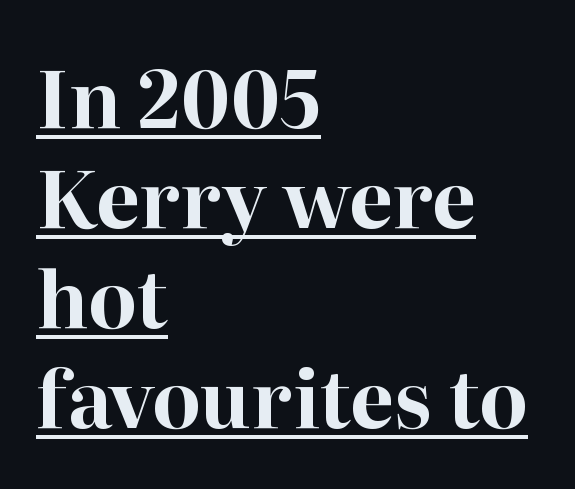
{"serif": "yes", "italic": "no", "bold": "yes", "weight": "bold", "width": "normal", "stroke_contrast": "high", "x_height": "medium", "monospaced": "no", "underline": "yes", "align": "left", "line_spacing": "normal", "line_spacing_ratio": 1.28, "letter_spacing": "normal", "letter_spacing_em": 0.0, "glyph_px": 78}
